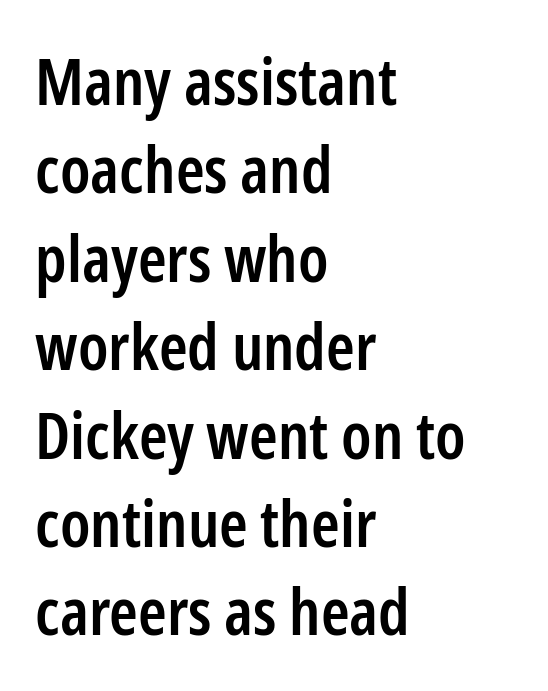
The image shows 65 px semibold, condensed sans-serif type, upright; set left-aligned, normal line spacing (1.36x), normal letter spacing, not underlined; low stroke contrast and a medium x-height.
